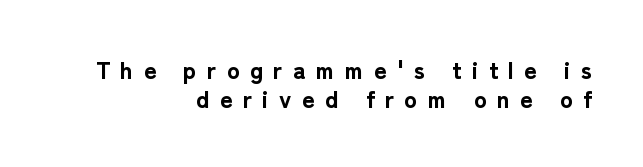
The rag falls on the left side of this text block. Tracking here is generous; glyphs stand well apart from one another. The space directly below the letters is spotless. Does the lettering tilt? It doesn't — this is upright. The characters look thick and weighty, a clear bold.
